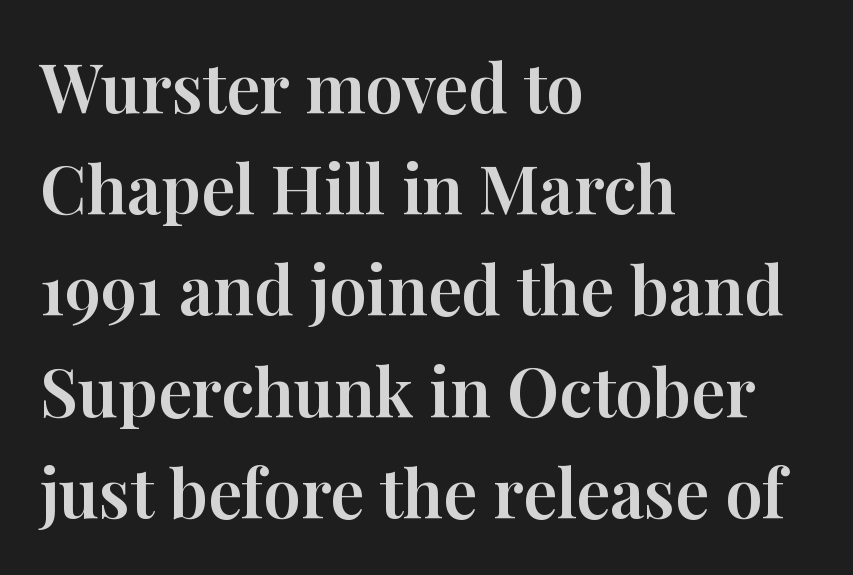
Quick note: not italic, upright. Just letters on the line, the space beneath them empty. The letterforms sit shoulder to shoulder at normal distance. Is there much room between lines? A standard amount, neither cramped nor airy.
